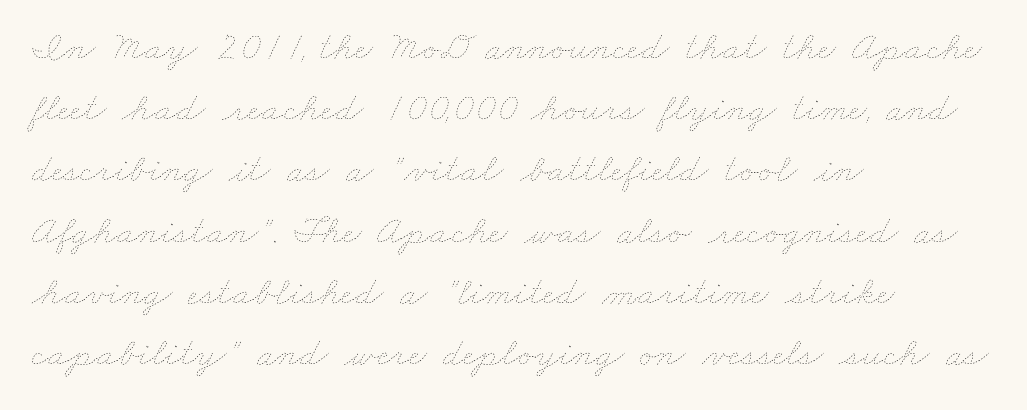
Bare-footed words on every line. Students, note that the glyphs here touch the page at normal intervals. These lines are rendered in a variable-pitch font. Unbolded letterforms with no extra heft.
